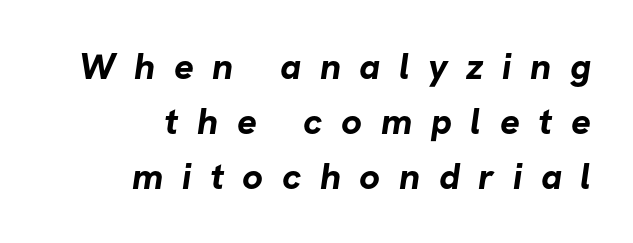
{"serif": "no", "bold": "yes", "weight": "bold", "width": "normal", "stroke_contrast": "low", "x_height": "medium", "monospaced": "no", "underline": "no", "align": "right", "line_spacing": "normal", "line_spacing_ratio": 1.48, "letter_spacing": "wide", "letter_spacing_em": 0.5, "glyph_px": 37}
